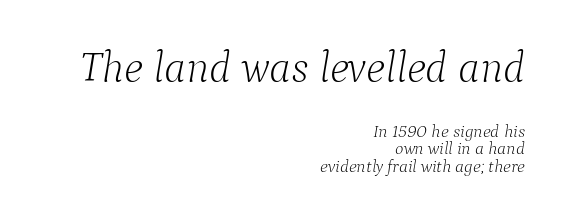
The specimen omits any rule beneath the text block's lines. The letterforms sit shoulder to shoulder at normal distance. Emphasis-style slanted type is in use. Little horizontal feet cap the strokes, marking this as serif type. The rendering uses natural spacing where letterforms have individual widths. Baseline-to-baseline distance is barely more than the letter height.
